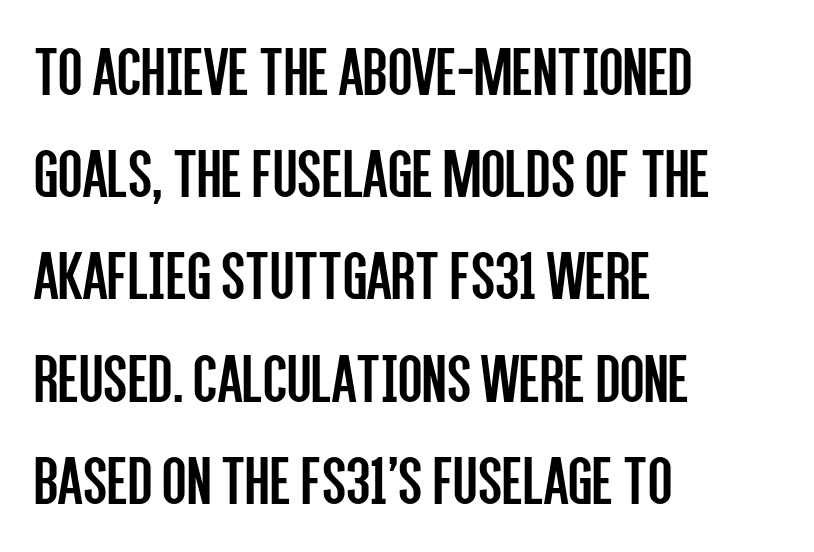
No extra tracking has been applied to these lines. This sample keeps an unexceptional amount of space between lines. A typesetter would call this proportional, since set widths differ per character. Bare-footed words on every line. A quiet, ordinary-to-light weight characterises the typeface.
